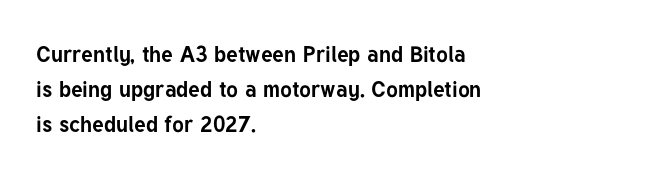
Q: Is the text bold? A: Yes.
Q: Is the text italic (slanted)? A: No, it is upright.
Q: Is the text underlined? A: No.
Q: How is the paragraph aligned? A: Left-aligned.
Q: Is the spacing between letters normal or unusually wide? A: Normal.
Q: Is the spacing between lines tight, normal or loose? A: Normal.
